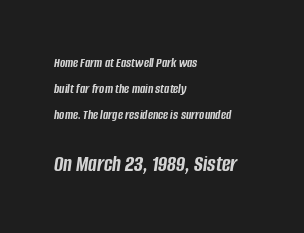
The image shows 23 px bold type, italic (leaning right); set left-aligned, line spacing 1.85x, normal letter spacing, not underlined; the second (bottom) block is 1.64x larger.
